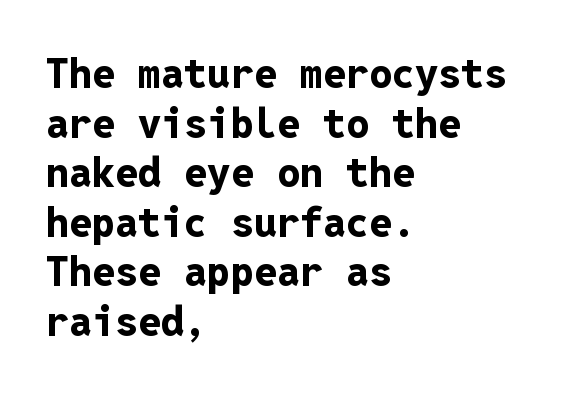
Q: Is the text bold? A: Yes.
Q: Is the text italic (slanted)? A: No, it is upright.
Q: Is the typeface a serif or a sans-serif typeface? A: Sans-serif.
Q: Is the text underlined? A: No.
Q: How is the paragraph aligned? A: Left-aligned.
Q: Is the spacing between letters normal or unusually wide? A: Normal.
Q: Width (condensed, normal, or wide)? A: Normal.
Q: Stroke contrast? A: Low.
Q: x-height? A: Medium.
Q: Monospaced? A: Yes.
